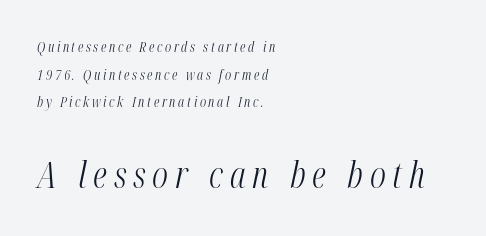
Weight: regular or lighter. The zone under the glyphs is completely vacant. Compare the two chunks: the lower has the greater cap height. The whole block is typeset with a tilt.
